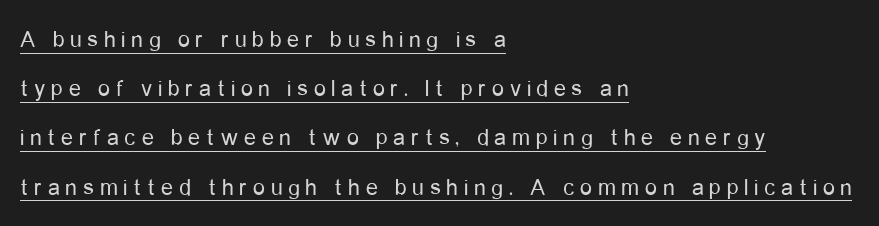
Upright lettering throughout. Line beginnings align vertically; line endings do not. These glyphs show unthickened strokes, regular width or finer. The line texture is sparse and dotted thanks to wide tracking.
